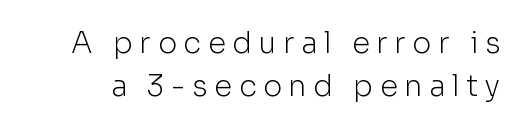
{"serif": "no", "italic": "no", "bold": "no", "weight": "light", "width": "normal", "stroke_contrast": "low", "x_height": "medium", "monospaced": "no", "underline": "no", "line_spacing": "normal", "line_spacing_ratio": 1.48, "letter_spacing": "wide", "letter_spacing_em": 0.23, "glyph_px": 29}
